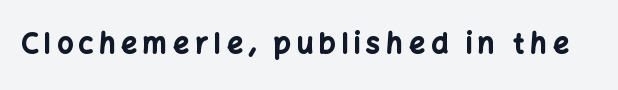
{"serif": "no", "italic": "no", "bold": "yes", "weight": "bold", "width": "normal", "stroke_contrast": "low", "x_height": "medium", "monospaced": "no", "underline": "no", "letter_spacing": "wide", "letter_spacing_em": 0.21, "glyph_px": 28}
